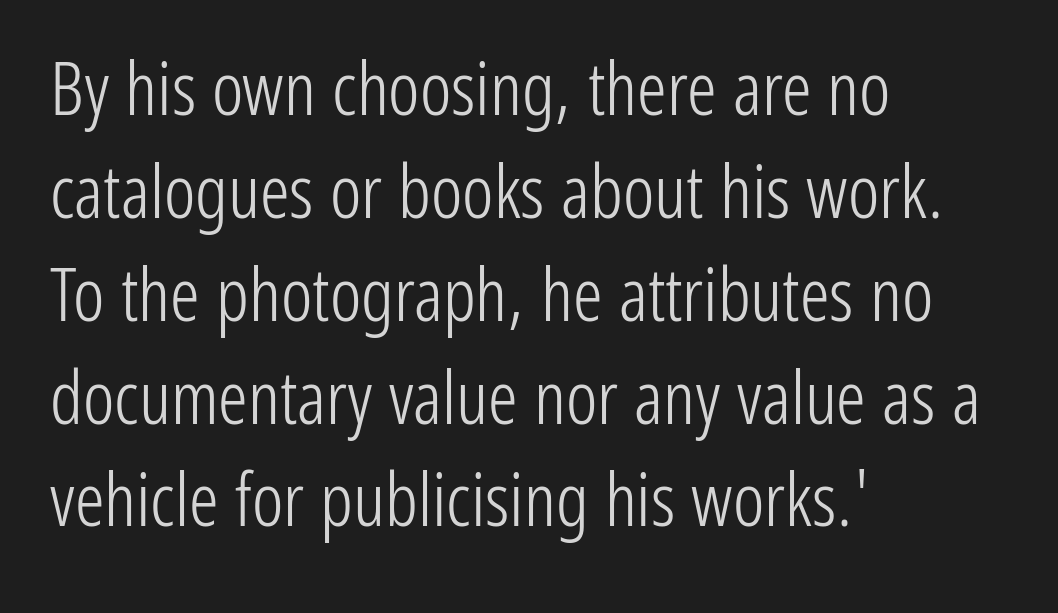
Q: Is the text bold? A: No.
Q: Is the text italic (slanted)? A: No, it is upright.
Q: Is the typeface a serif or a sans-serif typeface? A: Sans-serif.
Q: Is the text underlined? A: No.
Q: How is the paragraph aligned? A: Left-aligned.
Q: Is the spacing between letters normal or unusually wide? A: Normal.
Q: Is the spacing between lines tight, normal or loose? A: Normal.
Q: Width (condensed, normal, or wide)? A: Condensed.
Q: Stroke contrast? A: Low.
Q: x-height? A: Medium.
Q: Monospaced? A: No.
